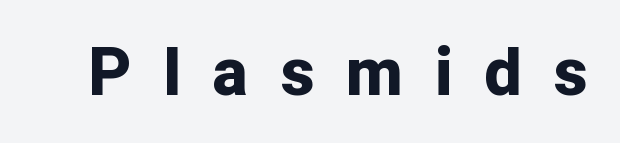
Bold? Absolutely — the strokes are thick and heavy. Upright lettering throughout. Students, note that the glyphs here are deliberately spaced far apart. Descender tails drop into unmarked territory. A typesetter would label this face a sans. You could not count columns in this text — the font is proportionally spaced.
